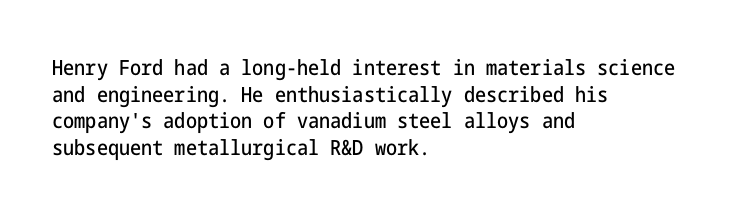
{"italic": "no", "underline": "no", "align": "left", "line_spacing": "normal", "line_spacing_ratio": 1.27, "letter_spacing": "normal", "letter_spacing_em": 0.0, "glyph_px": 21}
